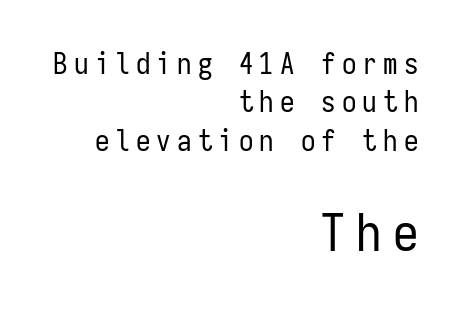
Q: Is the text bold? A: No.
Q: Is the text italic (slanted)? A: No, it is upright.
Q: Is the typeface a serif or a sans-serif typeface? A: Sans-serif.
Q: Is the text underlined? A: No.
Q: How is the paragraph aligned? A: Right-aligned.
Q: Is the spacing between letters normal or unusually wide? A: Unusually wide.
Q: Is the spacing between lines tight, normal or loose? A: Normal.
Q: Which block of text is set in a larger size, the first (top) or the second (bottom)? A: The second (bottom) one.
Q: Width (condensed, normal, or wide)? A: Condensed.
Q: Stroke contrast? A: Low.
Q: x-height? A: Medium.
Q: Monospaced? A: Yes.
